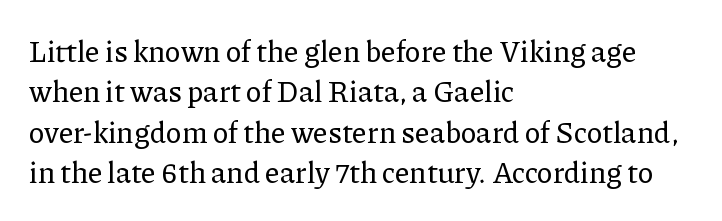
{"serif": "yes", "italic": "no", "width": "normal", "stroke_contrast": "low", "x_height": "medium", "monospaced": "no", "underline": "no", "align": "left", "line_spacing": "normal", "line_spacing_ratio": 1.39, "letter_spacing": "normal", "letter_spacing_em": 0.0, "glyph_px": 29}
